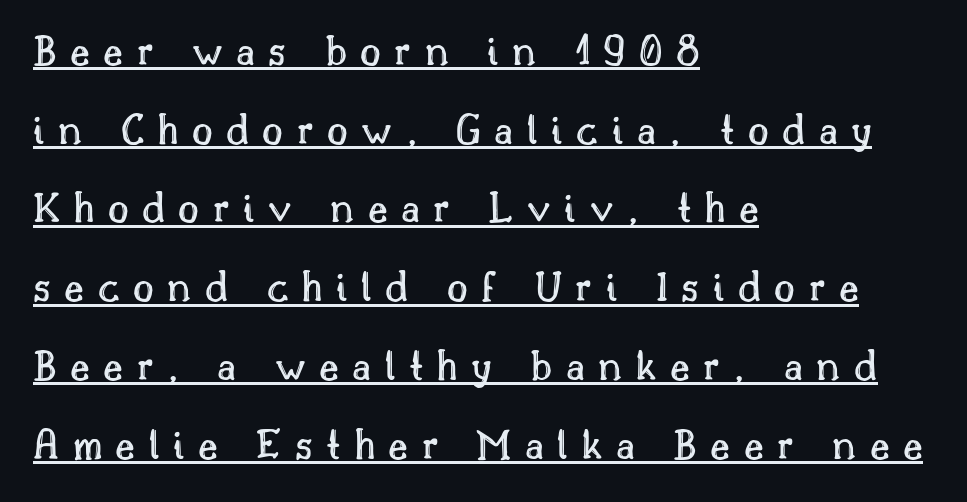
Think of a printed novel: that variable character pitch is what you see here. The typesetter has applied underlining to the passage shown. This sample uses expanded letter spacing, leaving extra air between glyphs. Quick note: not italic, upright. Every row of glyphs begins at an identical x-position on the left.
